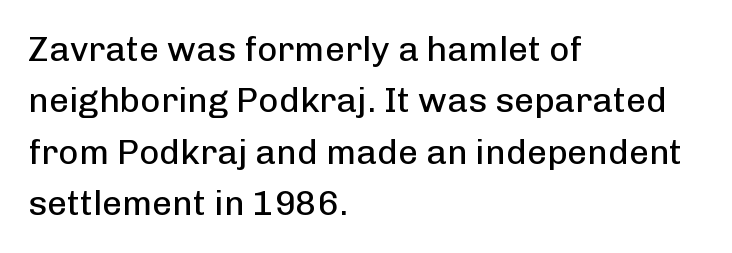
The image shows 35 px regular-weight sans-serif type, upright; set left-aligned, normal line spacing (1.47x), normal letter spacing, not underlined; low stroke contrast and a medium x-height.
